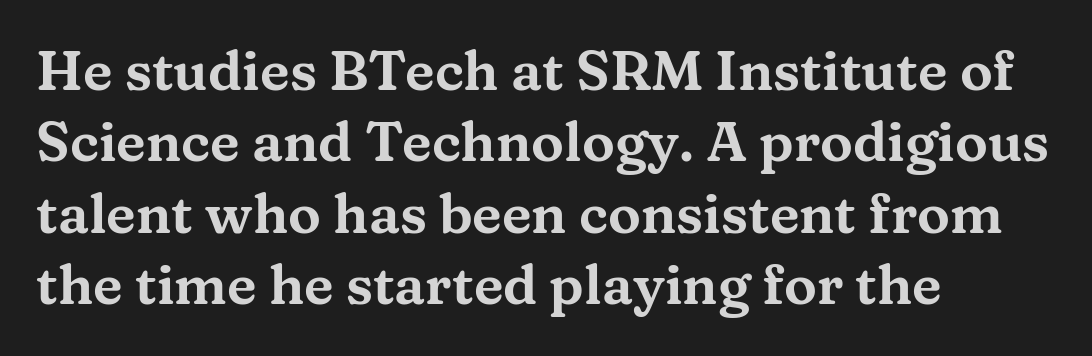
The image shows 55 px wide serif type, upright; set left-aligned, normal line spacing (1.3x), normal letter spacing, not underlined; medium stroke contrast and a medium x-height.
